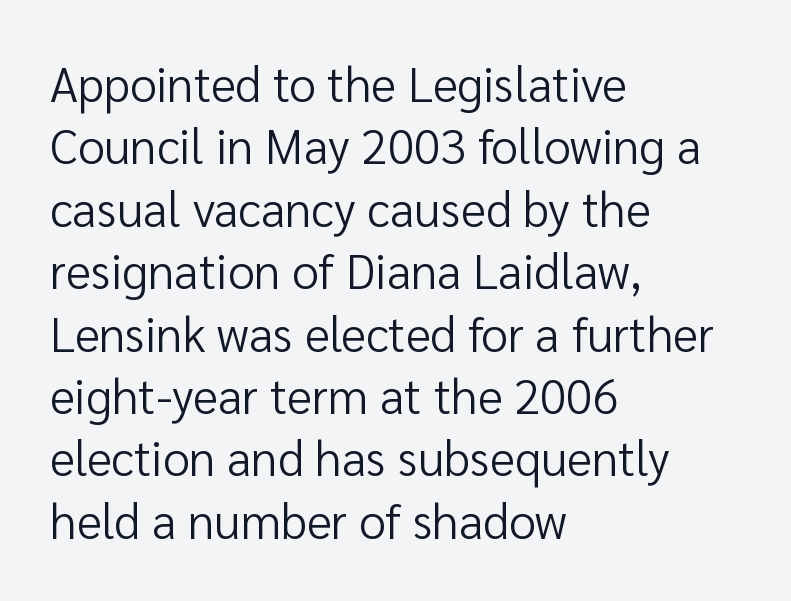
The image shows 48 px regular-weight sans-serif type, upright; set left-aligned, normal line spacing (1.3x), normal letter spacing, not underlined; low stroke contrast and a medium x-height.
